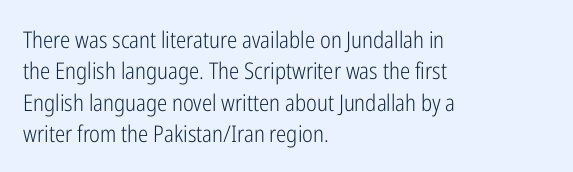
One glance says typical: line gaps are just what's usual. What stands out about the letter spacing? Nothing — it is the standard amount. This reads as an unemphasized weight, regular at the heaviest. The text block is weighted toward the left margin, trailing off unevenly rightward. Descender tails drop into unmarked territory. The specimen reads as upright at a glance.
